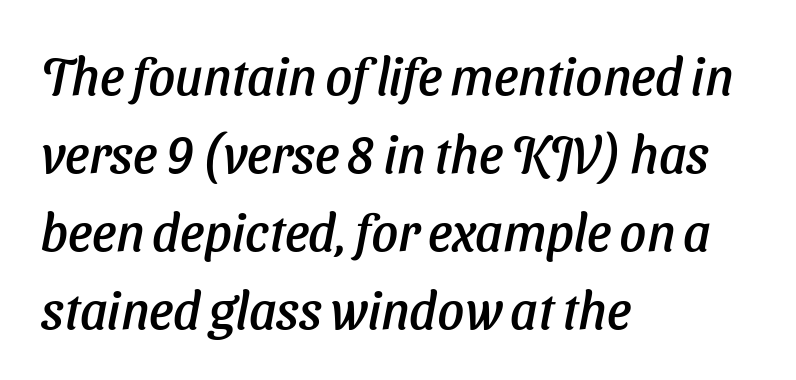
Q: Is the text italic (slanted)? A: Yes, it leans right by about 11 degrees.
Q: Is the text underlined? A: No.
Q: How is the paragraph aligned? A: Left-aligned.
Q: Is the spacing between letters normal or unusually wide? A: Normal.
Q: Is the spacing between lines tight, normal or loose? A: Normal.
Q: Width (condensed, normal, or wide)? A: Normal.
Q: Stroke contrast? A: Low.
Q: x-height? A: Medium.
Q: Monospaced? A: No.
